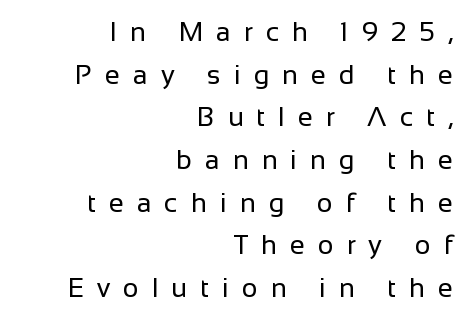
Compared with a typical body face, this is equally light or lighter still. The paragraph shown leans on its right margin. This rendering widens character spacing well past its baseline value. Successive baselines arrive at the customary interval. Beneath every word, the page is bare.
